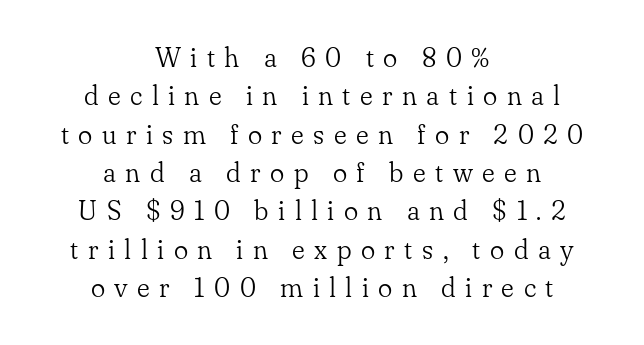
{"italic": "no", "bold": "no", "underline": "no", "align": "center", "line_spacing": "normal", "line_spacing_ratio": 1.42, "letter_spacing": "wide", "letter_spacing_em": 0.35, "glyph_px": 27}
